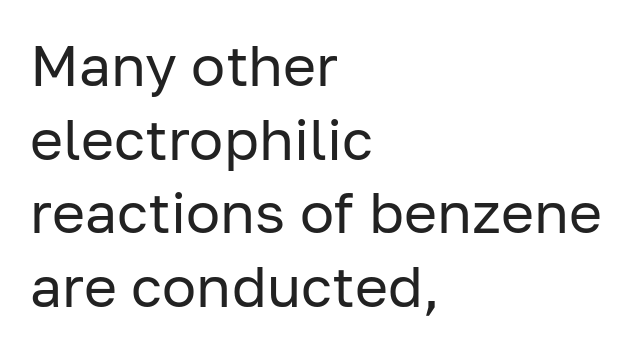
The rendering uses natural spacing where letterforms have individual widths. These lines are composed in type without serifs. Visually the block forms a straight wall on the left and a jagged coastline on the right. These glyphs show unthickened strokes, regular width or finer. There is no visible air inserted between adjacent glyphs. Students, observe: this is what conventionally led text looks like.
